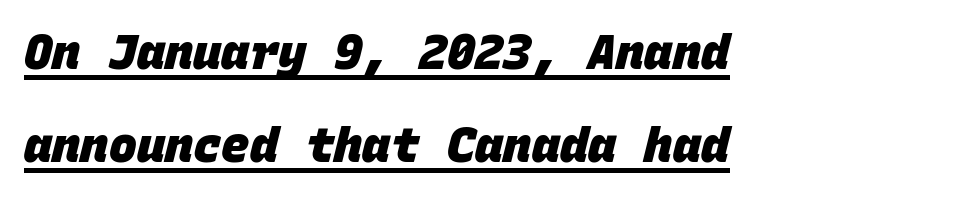
Q: Is the text bold? A: Yes.
Q: Is the typeface a serif or a sans-serif typeface? A: Sans-serif.
Q: Is the text underlined? A: Yes.
Q: How is the paragraph aligned? A: Left-aligned.
Q: Is the spacing between letters normal or unusually wide? A: Normal.
Q: Is the spacing between lines tight, normal or loose? A: Loose.
Q: Width (condensed, normal, or wide)? A: Normal.
Q: Stroke contrast? A: Low.
Q: x-height? A: Large.
Q: Monospaced? A: Yes.
